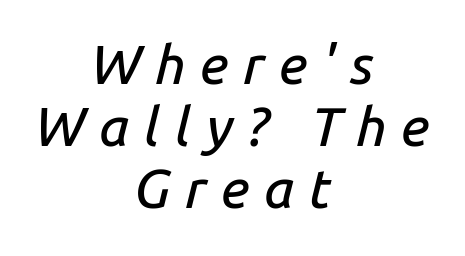
Loose tracking; the words dissolve into strings of separated letters. Words float on clear page, feet unadorned. The compositor balanced each line on the midline. Baseline-to-baseline distance is barely more than the letter height.
